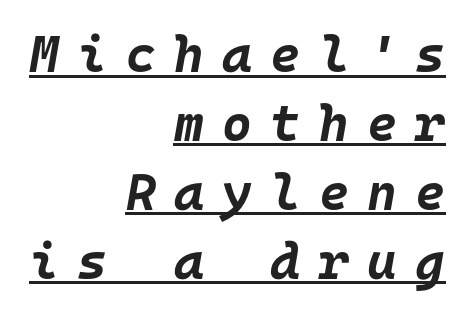
{"italic": "yes", "lean": "right", "slant_degrees": 10, "bold": "yes", "weight": "bold", "width": "normal", "stroke_contrast": "low", "x_height": "large", "monospaced": "yes", "underline": "yes", "align": "right", "line_spacing": "normal", "line_spacing_ratio": 1.35, "letter_spacing": "wide", "letter_spacing_em": 0.36, "glyph_px": 51}
